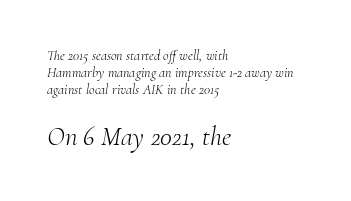
The image shows 27 px text type, italic (leaning right); set left-aligned, line spacing 1.23x, normal letter spacing, not underlined; the second (bottom) block is 1.93x larger.
